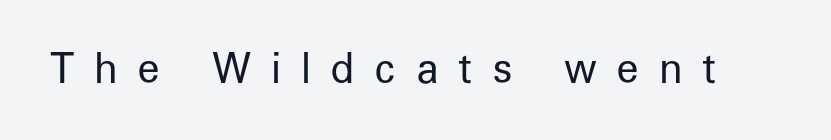
Q: Is the text bold? A: No.
Q: Is the text italic (slanted)? A: No, it is upright.
Q: Is the typeface a serif or a sans-serif typeface? A: Sans-serif.
Q: Is the text underlined? A: No.
Q: Is the spacing between letters normal or unusually wide? A: Unusually wide.
Q: Width (condensed, normal, or wide)? A: Normal.
Q: Stroke contrast? A: Low.
Q: x-height? A: Medium.
Q: Monospaced? A: No.
